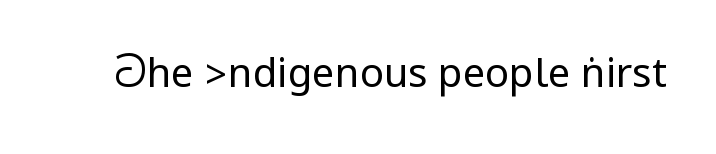
{"serif": "no", "italic": "no", "bold": "no", "weight": "regular", "width": "condensed", "stroke_contrast": "low", "underline": "no", "letter_spacing": "normal", "letter_spacing_em": 0.0, "glyph_px": 40}
